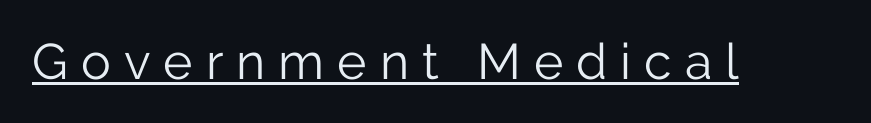
Underlined type. The characters display no serif detailing; their extremities are plain. Bold? No — there's no thickening of the strokes. You could only call the tracking loose — the letters float apart. Proportional: the letters do not fall into vertical columns.
